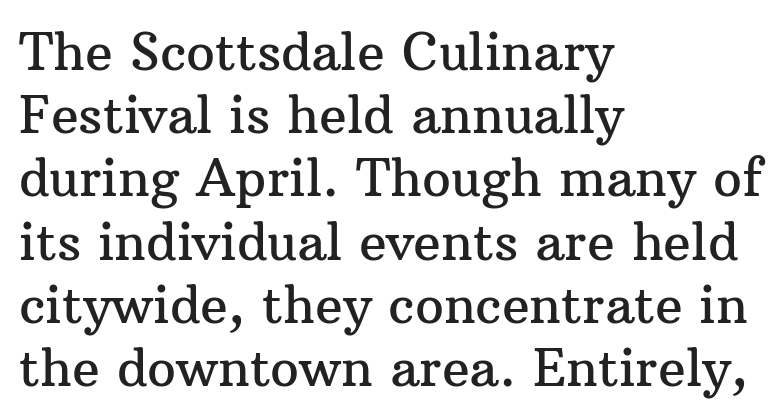
Q: Is the text italic (slanted)? A: No, it is upright.
Q: Is the typeface a serif or a sans-serif typeface? A: Serif.
Q: Is the text underlined? A: No.
Q: How is the paragraph aligned? A: Left-aligned.
Q: Is the spacing between letters normal or unusually wide? A: Normal.
Q: Width (condensed, normal, or wide)? A: Normal.
Q: Stroke contrast? A: Medium.
Q: x-height? A: Medium.
Q: Monospaced? A: No.
